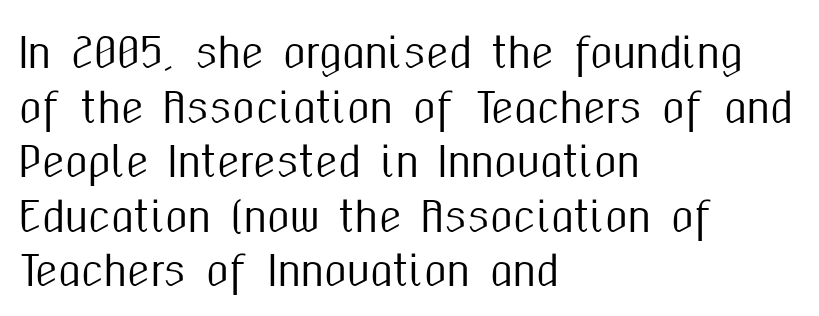
Regarding leading, the lines here are spaced in the standard way. A typesetter would call this proportional, since set widths differ per character. The axis of the letterforms is exactly vertical. The lines are quadded left.
